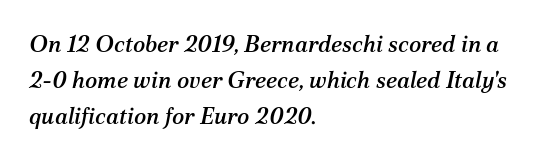
The image shows 23 px text type, italic (leaning right); set left-aligned, normal line spacing (1.56x), normal letter spacing, not underlined.
